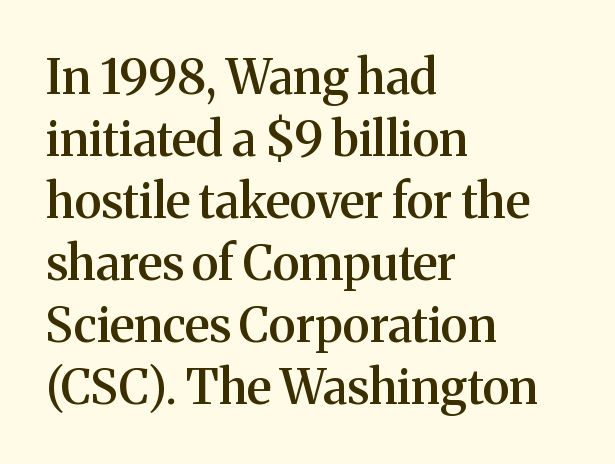
{"serif": "yes", "italic": "no", "bold": "semi", "weight": "semibold", "width": "normal", "stroke_contrast": "medium", "x_height": "medium", "monospaced": "no", "underline": "no", "align": "left", "line_spacing": "normal", "line_spacing_ratio": 1.29, "letter_spacing": "normal", "letter_spacing_em": 0.0, "glyph_px": 48}
